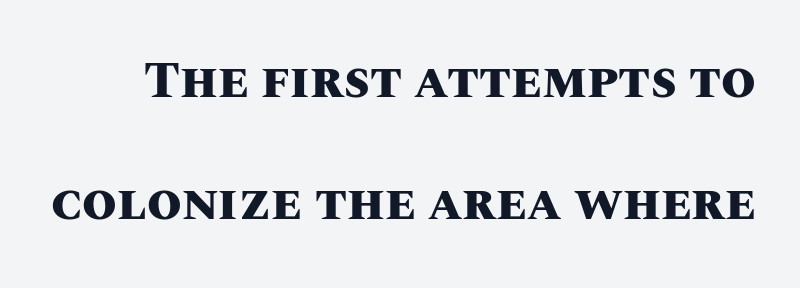
{"italic": "no", "bold": "yes", "weight": "heavy", "width": "normal", "stroke_contrast": "medium", "x_height": "large", "monospaced": "no", "underline": "no", "line_spacing": "loose", "line_spacing_ratio": 2.45, "letter_spacing": "normal", "letter_spacing_em": 0.0, "glyph_px": 50}
